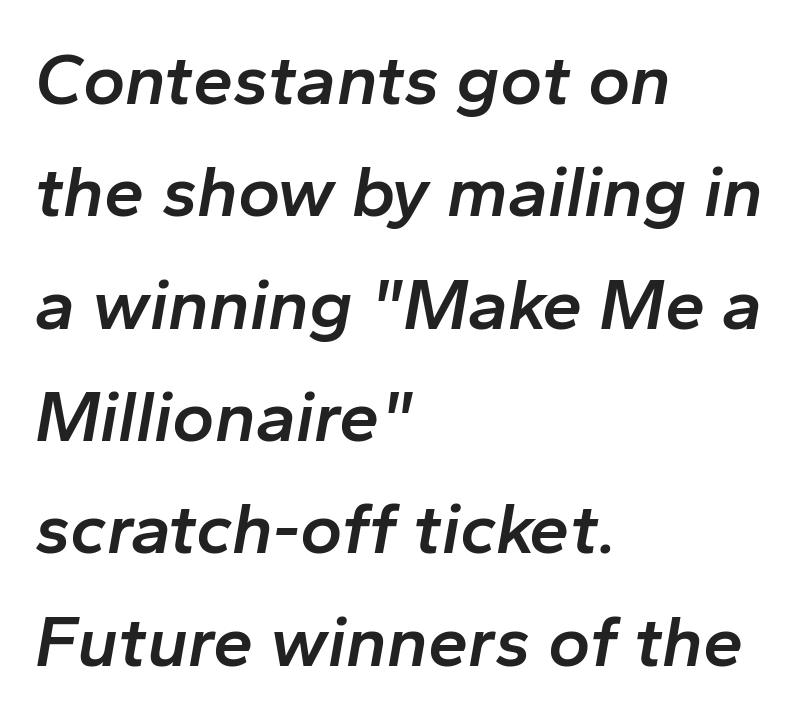
The image shows 72 px semibold type, italic (leaning right); set left-aligned, normal line spacing (1.56x), normal letter spacing, not underlined; low stroke contrast and a medium x-height.
